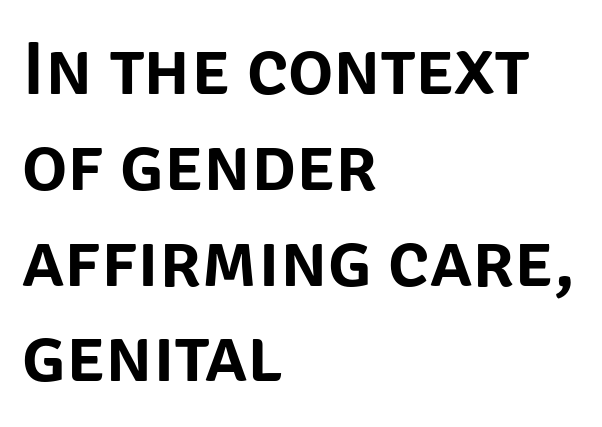
The image shows 76 px sans-serif type, upright; set left-aligned, normal line spacing (1.26x), normal letter spacing, not underlined; low stroke contrast and a large x-height.
